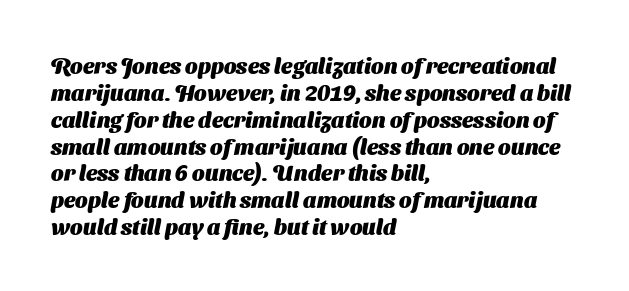
The image shows 22 px bold type; set left-aligned, line spacing 1.22x, normal letter spacing, not underlined.
